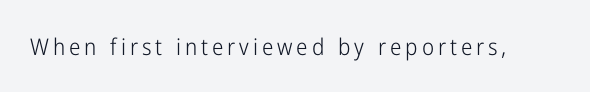
{"italic": "no", "bold": "no", "underline": "no", "glyph_px": 23}
